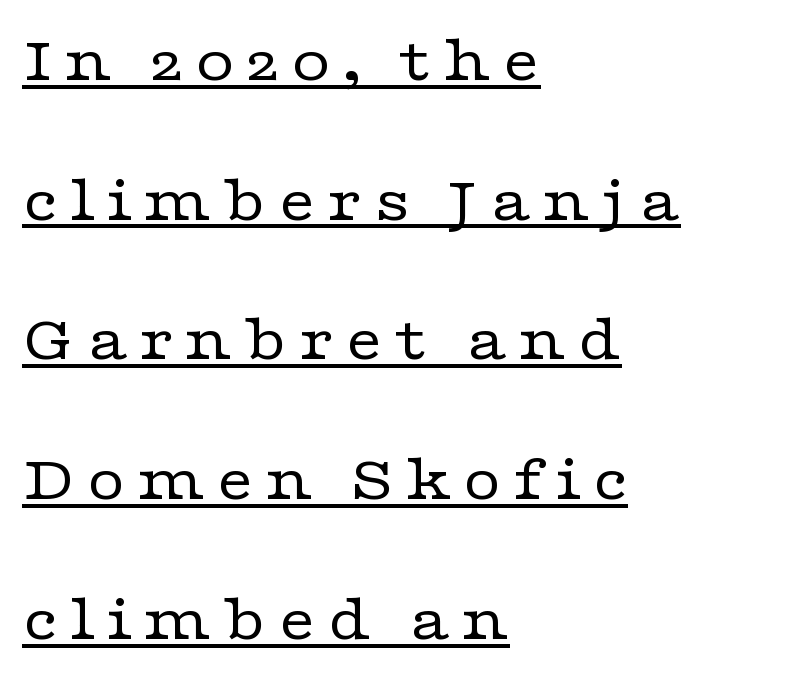
Q: Is the text bold? A: No.
Q: Is the text italic (slanted)? A: No, it is upright.
Q: Is the typeface a serif or a sans-serif typeface? A: Serif.
Q: Is the text underlined? A: Yes.
Q: How is the paragraph aligned? A: Left-aligned.
Q: Is the spacing between lines tight, normal or loose? A: Loose.
Q: Width (condensed, normal, or wide)? A: Wide.
Q: Stroke contrast? A: Low.
Q: x-height? A: Medium.
Q: Monospaced? A: No.
